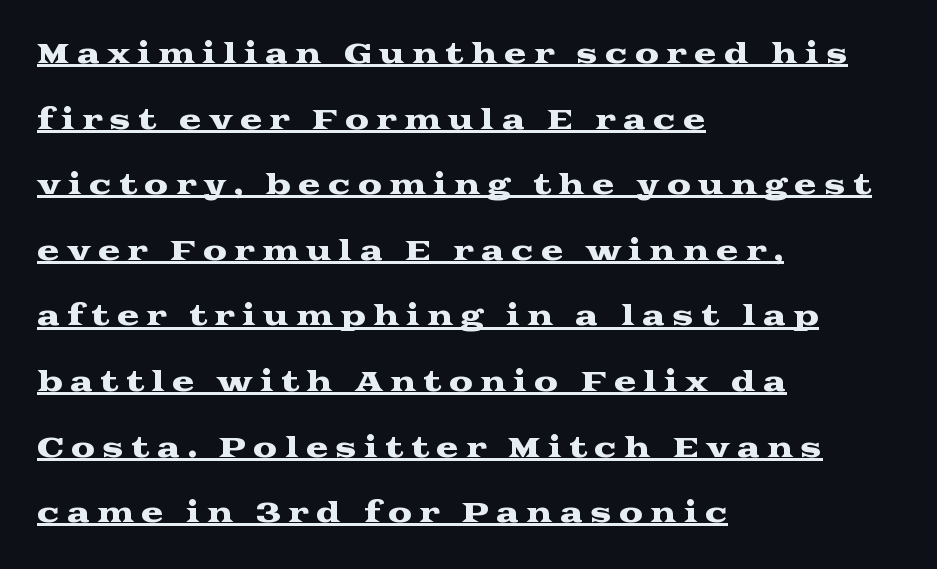
Q: Is the text italic (slanted)? A: No, it is upright.
Q: Is the text underlined? A: Yes.
Q: How is the paragraph aligned? A: Left-aligned.
Q: Is the spacing between letters normal or unusually wide? A: Unusually wide.
Q: Is the spacing between lines tight, normal or loose? A: Loose.
